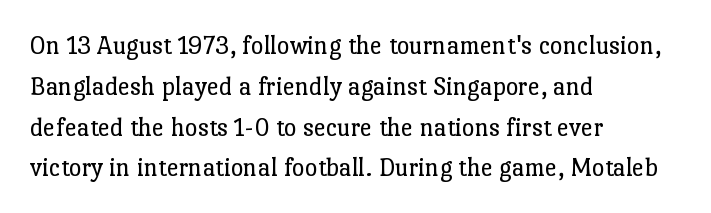
Q: Is the text bold? A: No.
Q: Is the text italic (slanted)? A: No, it is upright.
Q: Is the text underlined? A: No.
Q: How is the paragraph aligned? A: Left-aligned.
Q: Is the spacing between letters normal or unusually wide? A: Normal.
Q: Is the spacing between lines tight, normal or loose? A: Normal.
